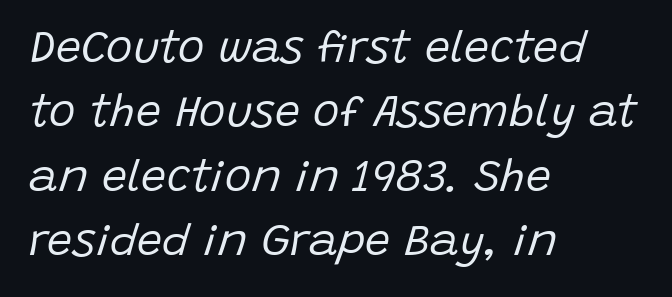
Standard letterfit; no display-style spreading of the glyphs. The glyphs are unaccompanied by any horizontal stroke below them. Think standard paragraph weight, or any step lighter than that. Whoever set this chose a conventional vertical rhythm. If you drew a line through each stem, it would be angled.
